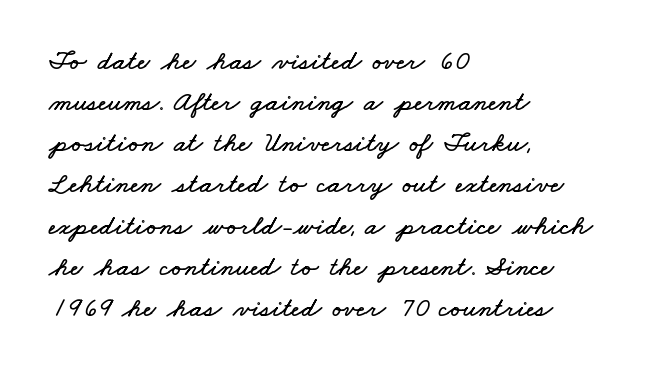
Q: Is the text underlined? A: No.
Q: How is the paragraph aligned? A: Left-aligned.
Q: Is the spacing between letters normal or unusually wide? A: Normal.
Q: Is the spacing between lines tight, normal or loose? A: Normal.
Q: Width (condensed, normal, or wide)? A: Wide.
Q: Stroke contrast? A: Low.
Q: x-height? A: Small.
Q: Monospaced? A: No.
